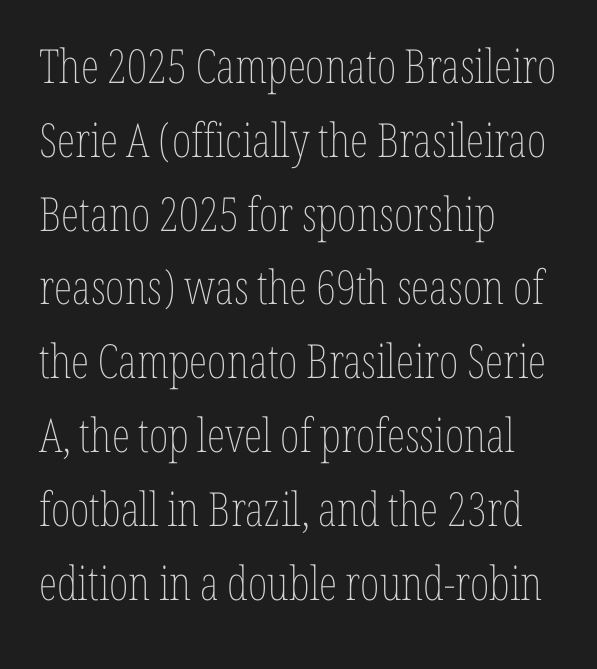
The image shows 47 px thin, condensed type, upright; set left-aligned, normal line spacing (1.57x), normal letter spacing, not underlined; low stroke contrast and a medium x-height.
